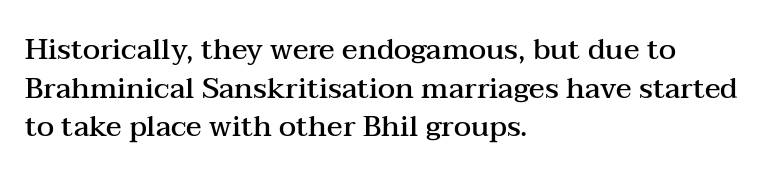
Honestly, the letter spacing is just normal — you wouldn't notice it. Compared with an ordinary text face, these strokes are moderately heavier — a semibold. You could not count columns in this text — the font is proportionally spaced. Old-style or modern, the face here clearly has serifs.
